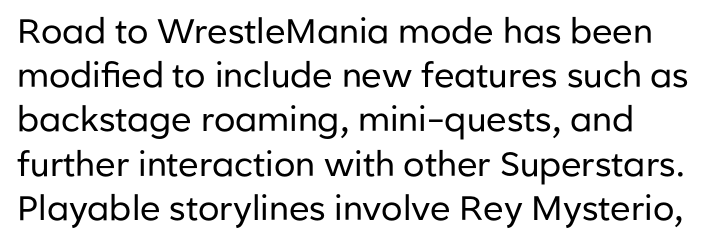
Q: Is the text bold? A: No.
Q: Is the text italic (slanted)? A: No, it is upright.
Q: Is the typeface a serif or a sans-serif typeface? A: Sans-serif.
Q: Is the text underlined? A: No.
Q: Is the spacing between letters normal or unusually wide? A: Normal.
Q: Is the spacing between lines tight, normal or loose? A: Normal.
Q: Width (condensed, normal, or wide)? A: Normal.
Q: Stroke contrast? A: Low.
Q: x-height? A: Medium.
Q: Monospaced? A: No.
